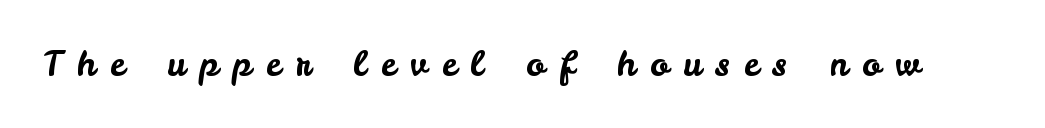
To sum up the face: it is a sans, with no serifs. The rendering uses natural spacing where letterforms have individual widths. Tracking here is generous; glyphs stand well apart from one another.
